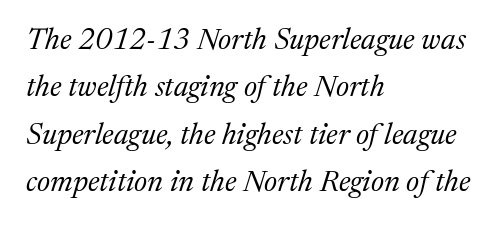
The image shows 30 px regular-weight serif type, italic (leaning right); set left-aligned, normal line spacing (1.58x), normal letter spacing, not underlined; medium stroke contrast and a medium x-height.
